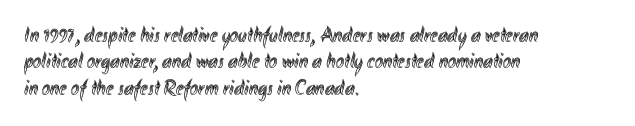
{"underline": "no", "align": "left", "line_spacing_ratio": 1.2, "letter_spacing": "normal", "letter_spacing_em": 0.0, "glyph_px": 22}
